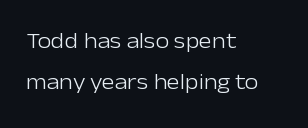
{"italic": "no", "bold": "no", "underline": "no", "align": "left", "line_spacing_ratio": 1.88, "letter_spacing": "normal", "letter_spacing_em": 0.0, "glyph_px": 22}
